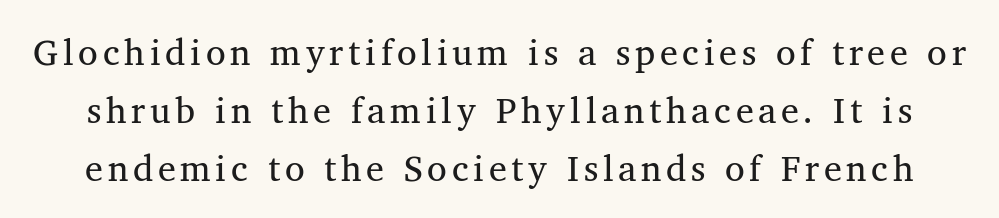
One glance says typical: line gaps are just what's usual. The cut favours lightness, reaching ordinary text weight at its darkest. Regarding serifs, this sample has them. This sample has the flowing, uneven cadence of proportional lettering. Descenders are the only things crossing below the line.
